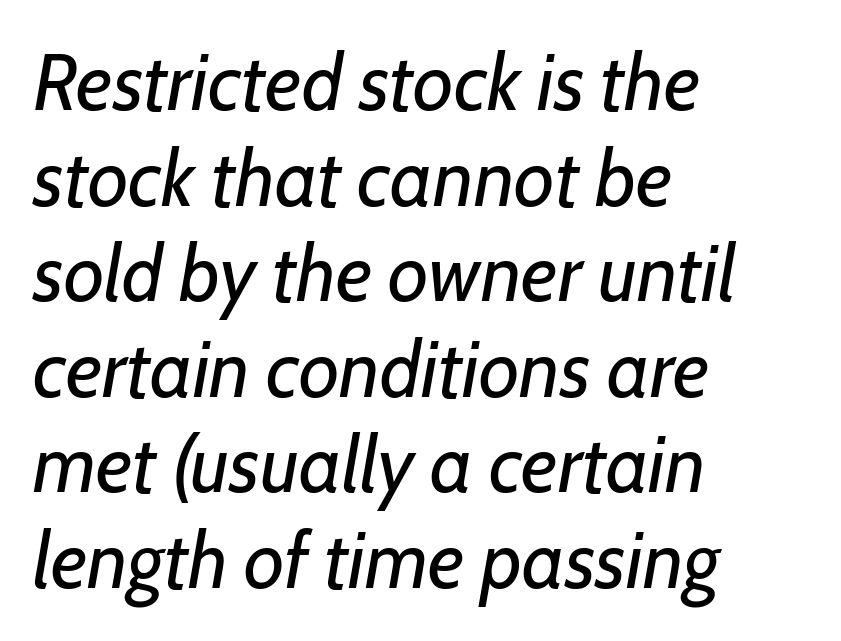
Q: Is the text bold? A: No.
Q: Is the text italic (slanted)? A: Yes, it leans right by about 7 degrees.
Q: Is the text underlined? A: No.
Q: How is the paragraph aligned? A: Left-aligned.
Q: Is the spacing between letters normal or unusually wide? A: Normal.
Q: Width (condensed, normal, or wide)? A: Normal.
Q: Stroke contrast? A: Low.
Q: x-height? A: Medium.
Q: Monospaced? A: No.
